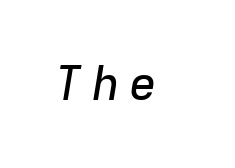
The image shows 47 px text type, italic (leaning right); set unusually wide letter spacing (+0.2 em), not underlined; low stroke contrast and a medium x-height.
